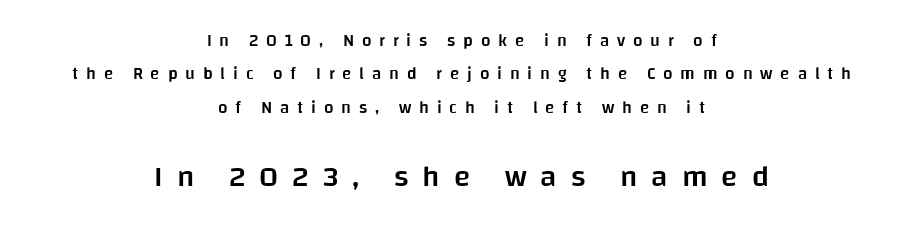
The image shows 30 px semibold sans-serif type, upright; set centered, loose line spacing (1.97x), unusually wide letter spacing (+0.46 em), not underlined; the second (bottom) block is 1.76x larger; low stroke contrast and a large x-height.
